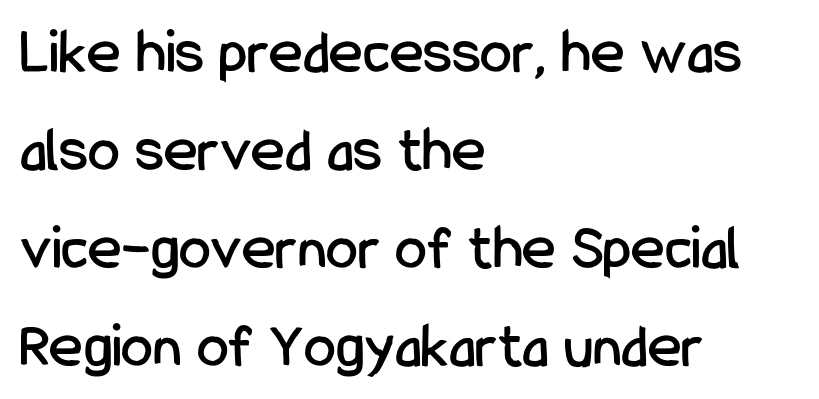
The image shows 64 px condensed sans-serif type, upright; set left-aligned, normal line spacing (1.53x), normal letter spacing, not underlined; low stroke contrast and a medium x-height.
